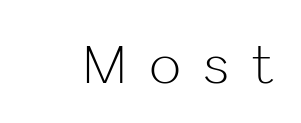
Q: Is the text bold? A: No.
Q: Is the text italic (slanted)? A: No, it is upright.
Q: Is the typeface a serif or a sans-serif typeface? A: Sans-serif.
Q: Is the text underlined? A: No.
Q: Is the spacing between letters normal or unusually wide? A: Unusually wide.
Q: Width (condensed, normal, or wide)? A: Normal.
Q: Stroke contrast? A: Low.
Q: x-height? A: Medium.
Q: Monospaced? A: No.
